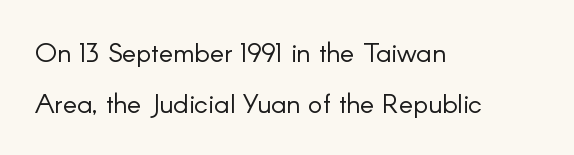
{"italic": "no", "bold": "no", "underline": "no", "align": "left", "line_spacing": "loose", "line_spacing_ratio": 1.9, "letter_spacing": "normal", "letter_spacing_em": 0.0, "glyph_px": 27}
